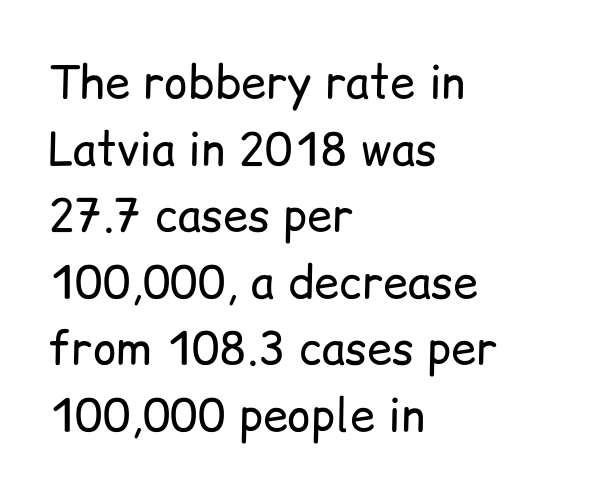
{"serif": "no", "italic": "no", "bold": "no", "weight": "regular", "width": "normal", "stroke_contrast": "low", "x_height": "medium", "monospaced": "no", "underline": "no", "align": "left", "line_spacing": "normal", "line_spacing_ratio": 1.48, "letter_spacing": "normal", "letter_spacing_em": 0.0, "glyph_px": 45}
